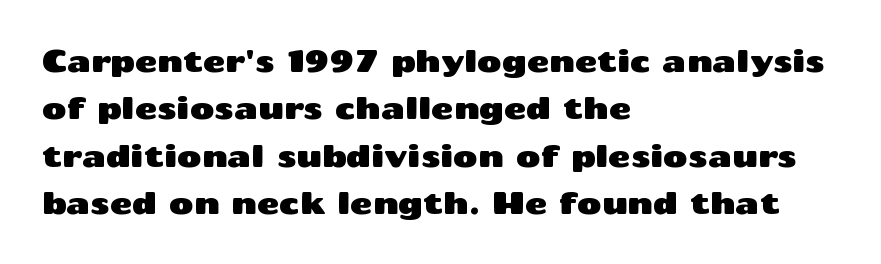
{"serif": "no", "italic": "no", "width": "wide", "stroke_contrast": "medium", "x_height": "medium", "monospaced": "no", "underline": "no", "align": "left", "line_spacing": "normal", "line_spacing_ratio": 1.58, "letter_spacing": "normal", "letter_spacing_em": 0.0, "glyph_px": 30}
